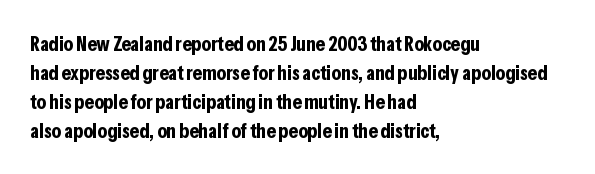
The lines are quadded left. These lines keep a tight, regular rhythm from letter to letter. The gap between lines stays unmarked. It's the straight-up-and-down kind of type. The rendering uses a moderate line-height, typical for paragraphs. Pretty heavy lettering here — definitely bold.
